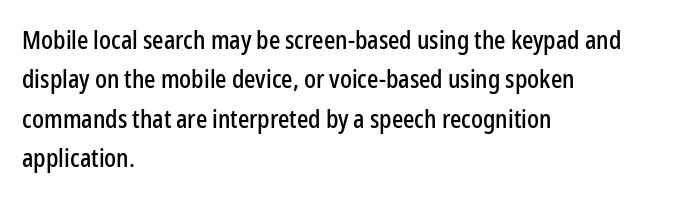
The setting favours the left margin, as ordinary paragraphs usually do. Is there any slant? The stems are plumb. A bare baseline throughout the passage. The letterforms sit shoulder to shoulder at normal distance. These lines sit exactly where default settings would place them.
